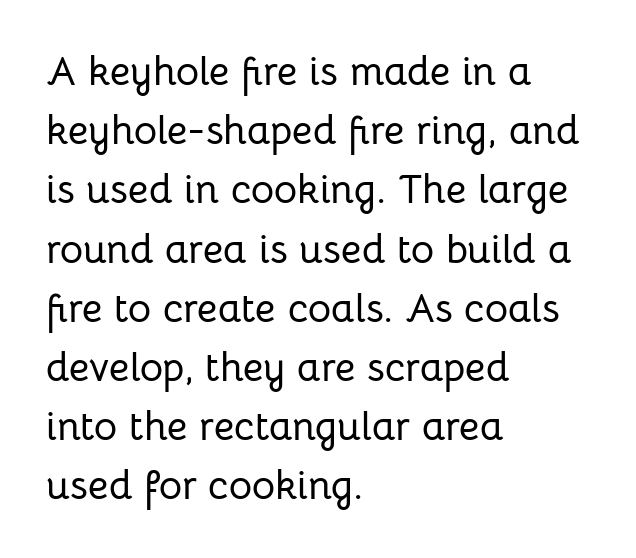
Q: Is the text italic (slanted)? A: No, it is upright.
Q: Is the typeface a serif or a sans-serif typeface? A: Sans-serif.
Q: Is the text underlined? A: No.
Q: How is the paragraph aligned? A: Left-aligned.
Q: Is the spacing between letters normal or unusually wide? A: Normal.
Q: Is the spacing between lines tight, normal or loose? A: Normal.
Q: Width (condensed, normal, or wide)? A: Normal.
Q: Stroke contrast? A: Low.
Q: x-height? A: Medium.
Q: Monospaced? A: No.
